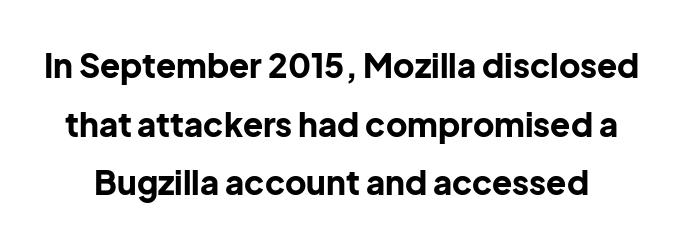
This sample has the flowing, uneven cadence of proportional lettering. Stroke terminals: plain, sans-serif. Every letter is thick-stroked: bold, no question. Posture: straight, roman, zero tilt. Nothing unusual about the tracking: characters are spaced as the font intends.
